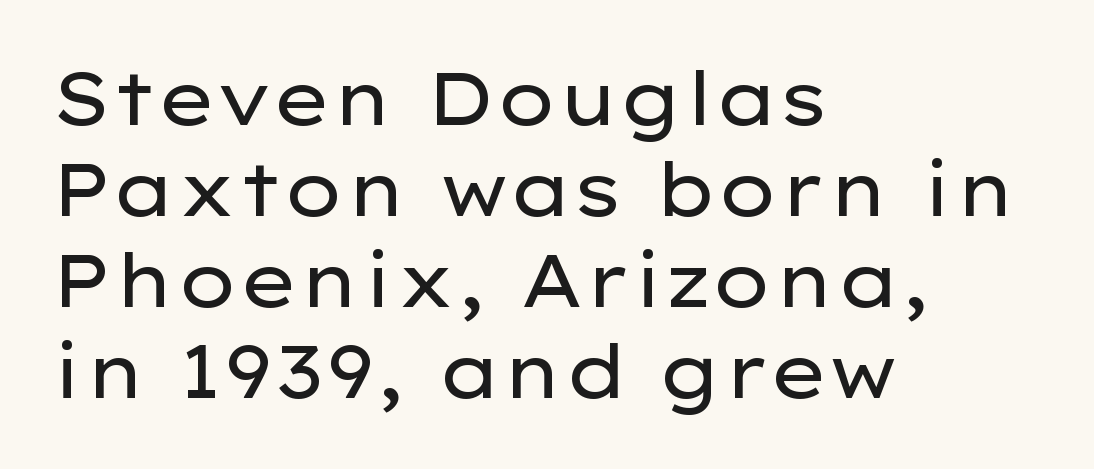
The face used here is proportionally spaced, like ordinary book or web type. Line starts are locked; line ends wander. To sum up the face: it is a sans, with no serifs. Bold? No — there's no thickening of the strokes. In terms of posture, this sample is upright.
